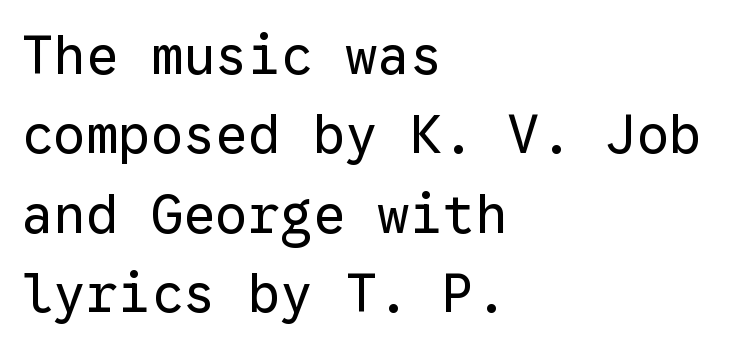
Q: Is the text bold? A: No.
Q: Is the text italic (slanted)? A: No, it is upright.
Q: Is the typeface a serif or a sans-serif typeface? A: Sans-serif.
Q: Is the text underlined? A: No.
Q: How is the paragraph aligned? A: Left-aligned.
Q: Is the spacing between letters normal or unusually wide? A: Normal.
Q: Is the spacing between lines tight, normal or loose? A: Normal.
Q: Width (condensed, normal, or wide)? A: Normal.
Q: Stroke contrast? A: Low.
Q: x-height? A: Medium.
Q: Monospaced? A: Yes.
